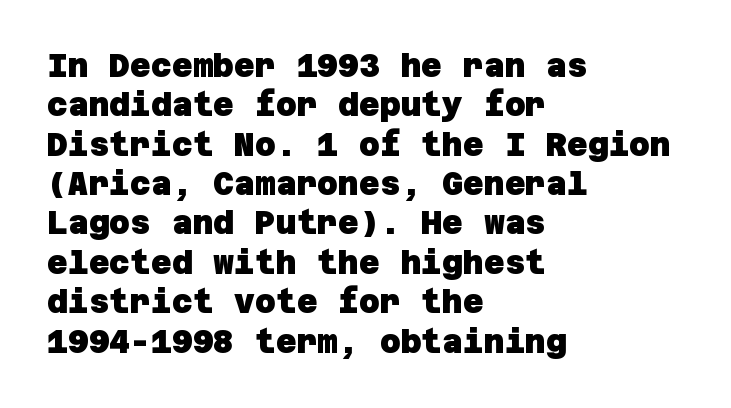
Left-aligned paragraph, ragged on the right. Anything drawn beneath the words? Only blank space. The glyphs in this specimen are sans serif. Tracking value appears to be zero — textbook default spacing. The letters are bold, with thick, heavy strokes.
